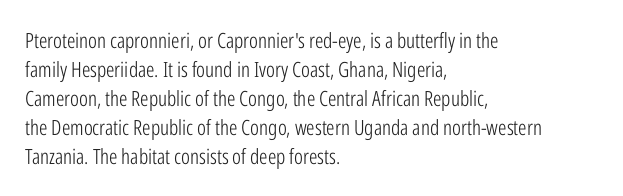
{"italic": "no", "bold": "no", "underline": "no", "align": "left", "line_spacing": "normal", "line_spacing_ratio": 1.38, "letter_spacing": "normal", "letter_spacing_em": 0.0, "glyph_px": 21}
